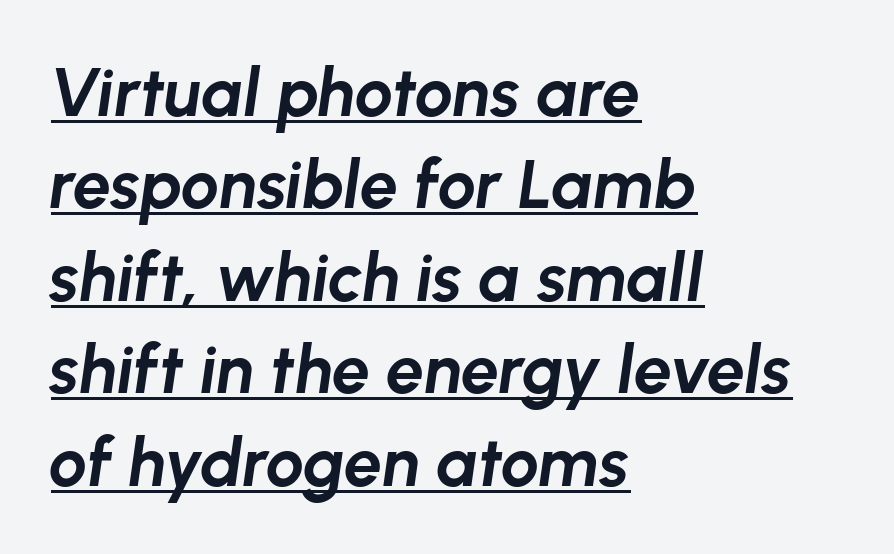
Character widths vary here, with narrow letters taking less room than wide ones. Does the leading feel generous? No, just average. How are the letters spaced? Ordinarily, with no added tracking. A typographer would call this underscored text. Typesetter's note: full bold, strokes at maximum text heaviness. The face used here has a pronounced slope to its letters.
